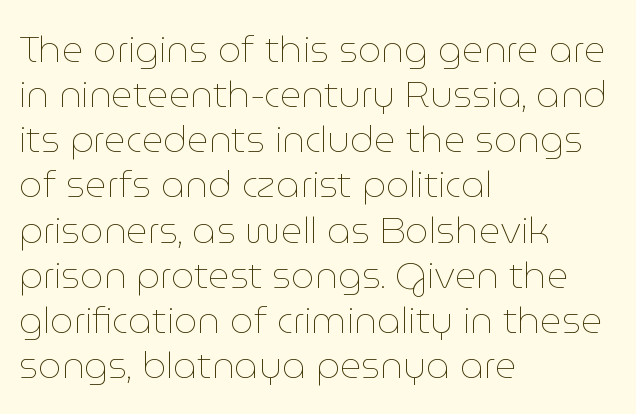
Here the designer chose a conventional face with non-uniform glyph widths. Characters follow at the spacing the type designer built in. Plain, unruled lines of type. Weight: regular or lighter. A roman cut, with each character standing at attention. The lines in this sample share a left origin and differ only in where they stop.
